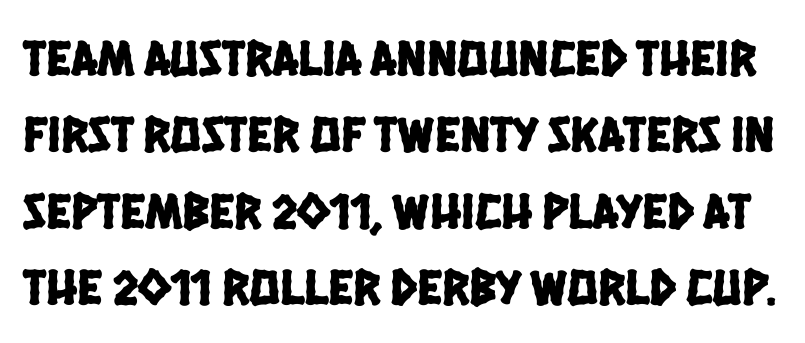
Q: Is the typeface a serif or a sans-serif typeface? A: Sans-serif.
Q: Is the text underlined? A: No.
Q: Is the spacing between letters normal or unusually wide? A: Normal.
Q: Is the spacing between lines tight, normal or loose? A: Normal.
Q: Width (condensed, normal, or wide)? A: Condensed.
Q: Stroke contrast? A: Low.
Q: x-height? A: Large.
Q: Monospaced? A: No.
